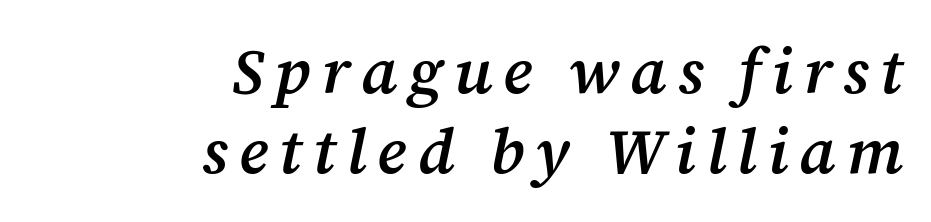
{"serif": "yes", "italic": "yes", "lean": "right", "slant_degrees": 12, "bold": "semi", "weight": "semibold", "width": "normal", "stroke_contrast": "medium", "x_height": "medium", "monospaced": "no", "underline": "no", "align": "right", "line_spacing": "normal", "line_spacing_ratio": 1.25, "glyph_px": 64}
